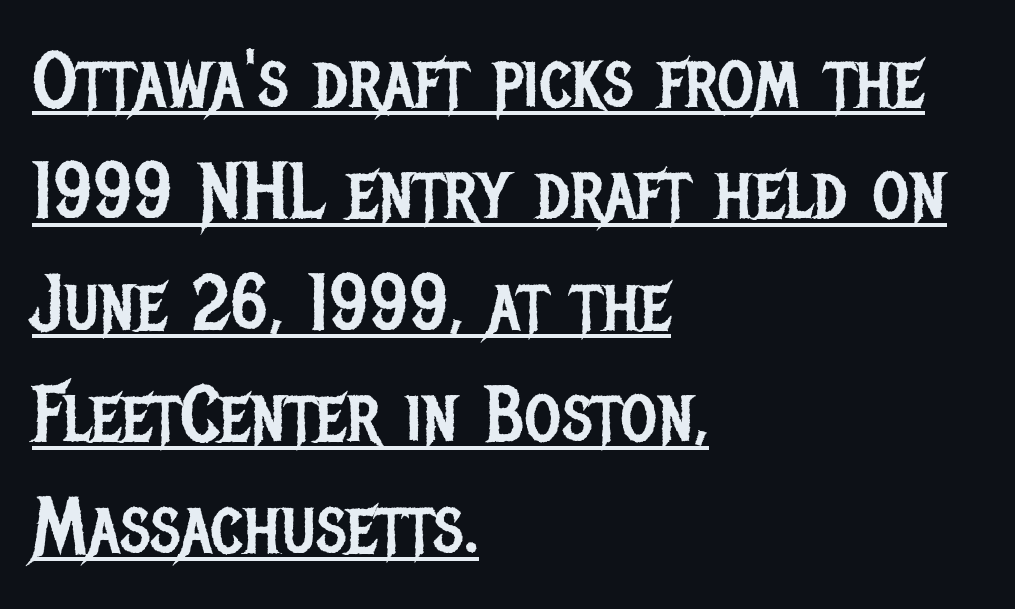
The image shows 79 px regular-weight, condensed sans-serif type, upright; set left-aligned, normal line spacing (1.41x), normal letter spacing, underlined; low stroke contrast and a large x-height.
